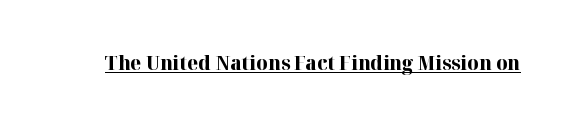
Weight: bold. Is the letter spacing exaggerated? No — it looks like the ordinary default. In designer terms, the underline attribute is active on this setting. A roman cut, with each character standing at attention.
